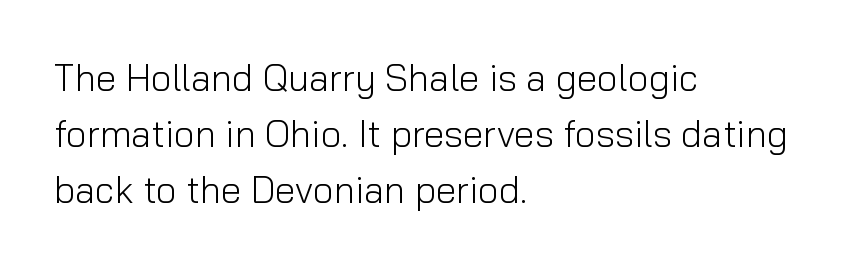
{"serif": "no", "italic": "no", "bold": "no", "weight": "light", "width": "normal", "stroke_contrast": "low", "x_height": "medium", "monospaced": "no", "underline": "no", "align": "left", "line_spacing": "normal", "line_spacing_ratio": 1.51, "letter_spacing": "normal", "letter_spacing_em": 0.0, "glyph_px": 37}
